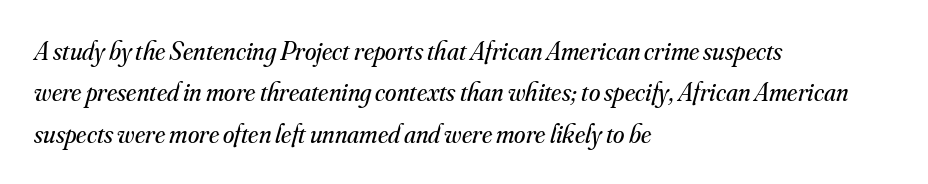
Q: Is the text bold? A: No.
Q: Is the text italic (slanted)? A: Yes, it leans right by about 16 degrees.
Q: Is the text underlined? A: No.
Q: How is the paragraph aligned? A: Left-aligned.
Q: Is the spacing between letters normal or unusually wide? A: Normal.
Q: Is the spacing between lines tight, normal or loose? A: Normal.
